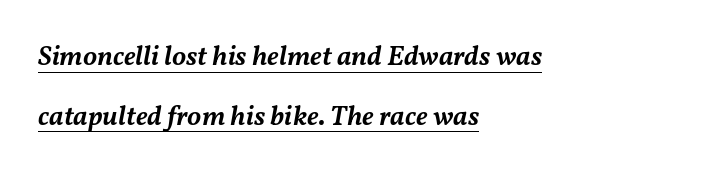
Q: Is the text bold? A: Semi-bold.
Q: Is the text italic (slanted)? A: Yes, it leans right by about 11 degrees.
Q: Is the text underlined? A: Yes.
Q: How is the paragraph aligned? A: Left-aligned.
Q: Is the spacing between letters normal or unusually wide? A: Normal.
Q: Is the spacing between lines tight, normal or loose? A: Loose.
Q: Width (condensed, normal, or wide)? A: Normal.
Q: Stroke contrast? A: Medium.
Q: x-height? A: Medium.
Q: Monospaced? A: No.
